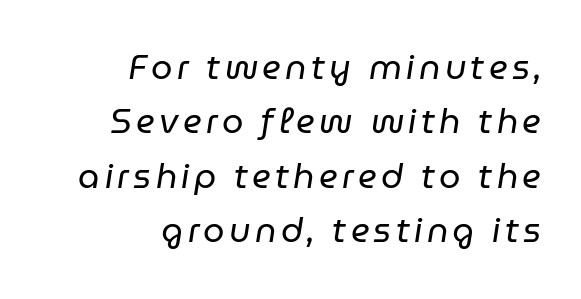
Q: Is the text bold? A: No.
Q: Is the text italic (slanted)? A: Yes, it leans right by about 9 degrees.
Q: Is the text underlined? A: No.
Q: How is the paragraph aligned? A: Right-aligned.
Q: Is the spacing between lines tight, normal or loose? A: Normal.
Q: Width (condensed, normal, or wide)? A: Normal.
Q: Stroke contrast? A: Low.
Q: x-height? A: Medium.
Q: Monospaced? A: No.
